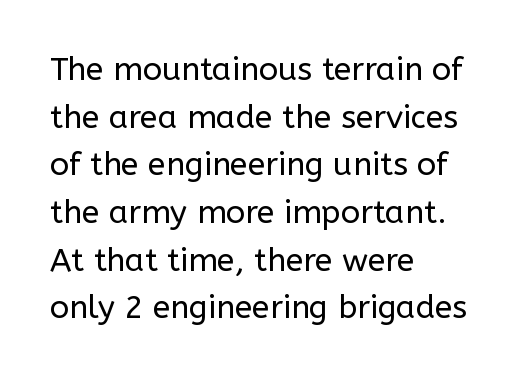
The image shows 32 px regular-weight sans-serif type, upright; set left-aligned, normal line spacing (1.49x), normal letter spacing, not underlined; low stroke contrast and a medium x-height.
